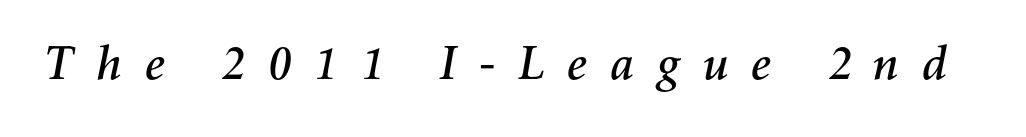
The image shows 48 px text type, italic (leaning right); set unusually wide letter spacing (+0.43 em), not underlined; medium stroke contrast and a medium x-height.
